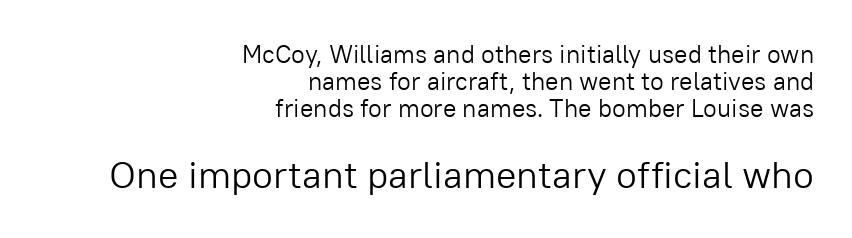
Is the lower block the larger one? Yes — the lower block carries the bigger type. Are there feet on the stems? There aren't — it's a sans. Beneath every word, the page is bare. Each word holds together tightly as a unit, with standard inter-letter gaps.
